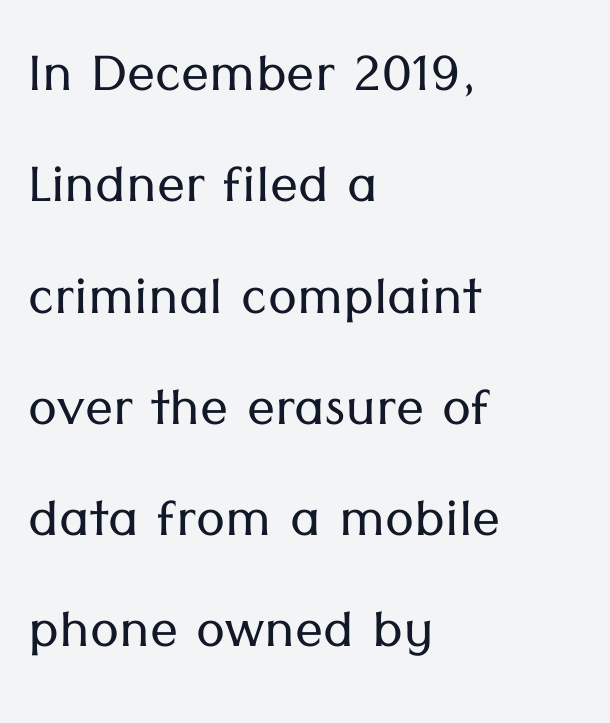
Q: Is the text bold? A: No.
Q: Is the text italic (slanted)? A: No, it is upright.
Q: Is the typeface a serif or a sans-serif typeface? A: Sans-serif.
Q: Is the text underlined? A: No.
Q: How is the paragraph aligned? A: Left-aligned.
Q: Is the spacing between letters normal or unusually wide? A: Normal.
Q: Is the spacing between lines tight, normal or loose? A: Normal.
Q: Width (condensed, normal, or wide)? A: Normal.
Q: Stroke contrast? A: Low.
Q: x-height? A: Medium.
Q: Monospaced? A: No.
